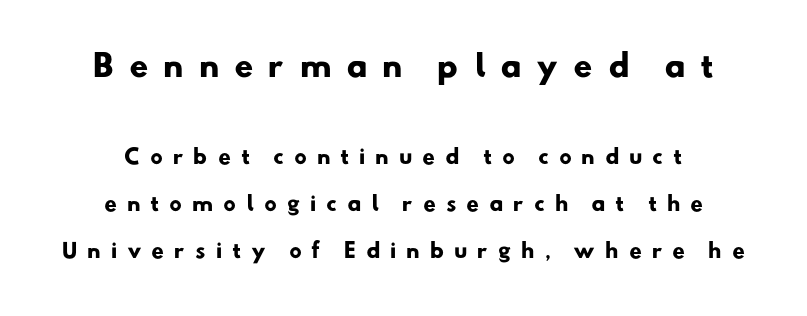
The image shows 30 px heavy sans-serif type; set loose line spacing (2.36x), unusually wide letter spacing (+0.49 em), not underlined; the first (top) block is 1.5x larger; low stroke contrast and a small x-height.
